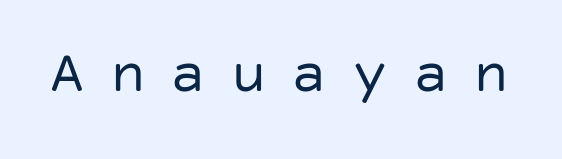
The image shows 60 px regular-weight sans-serif type, upright; set unusually wide letter spacing (+0.41 em), not underlined; low stroke contrast and a large x-height.
